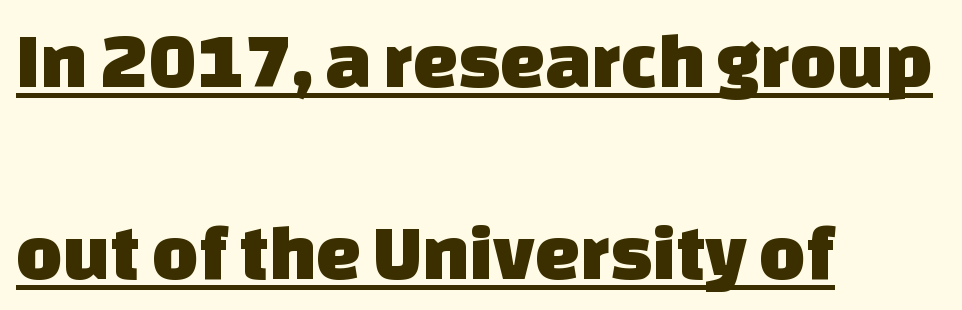
Q: Is the typeface a serif or a sans-serif typeface? A: Sans-serif.
Q: Is the text underlined? A: Yes.
Q: How is the paragraph aligned? A: Left-aligned.
Q: Is the spacing between letters normal or unusually wide? A: Normal.
Q: Is the spacing between lines tight, normal or loose? A: Loose.
Q: Width (condensed, normal, or wide)? A: Normal.
Q: Stroke contrast? A: Low.
Q: x-height? A: Large.
Q: Monospaced? A: No.
